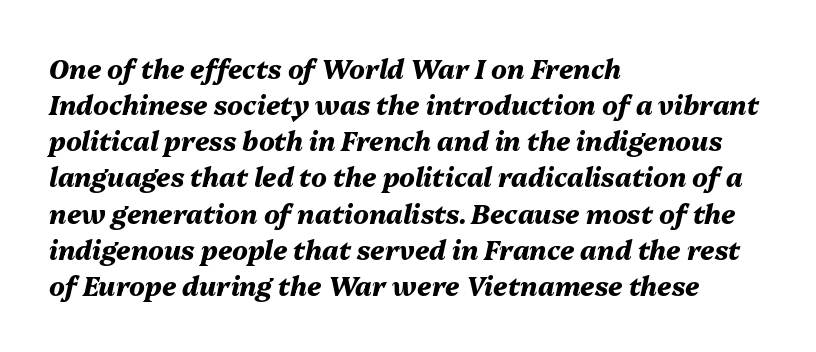
Q: Is the text bold? A: Yes.
Q: Is the text italic (slanted)? A: Yes, it leans right by about 13 degrees.
Q: Is the text underlined? A: No.
Q: How is the paragraph aligned? A: Left-aligned.
Q: Is the spacing between letters normal or unusually wide? A: Normal.
Q: Is the spacing between lines tight, normal or loose? A: Normal.
